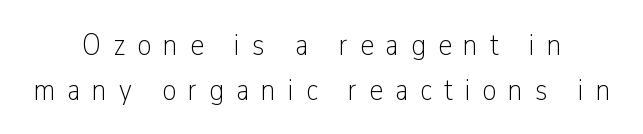
The image shows 31 px light, condensed sans-serif type, upright; set centered, normal line spacing (1.45x), unusually wide letter spacing (+0.39 em), not underlined; low stroke contrast and a medium x-height.
